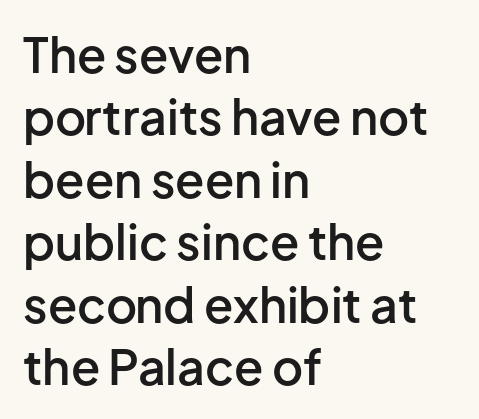
The image shows 48 px semibold sans-serif type, upright; set left-aligned, normal line spacing (1.3x), normal letter spacing, not underlined; low stroke contrast and a medium x-height.
